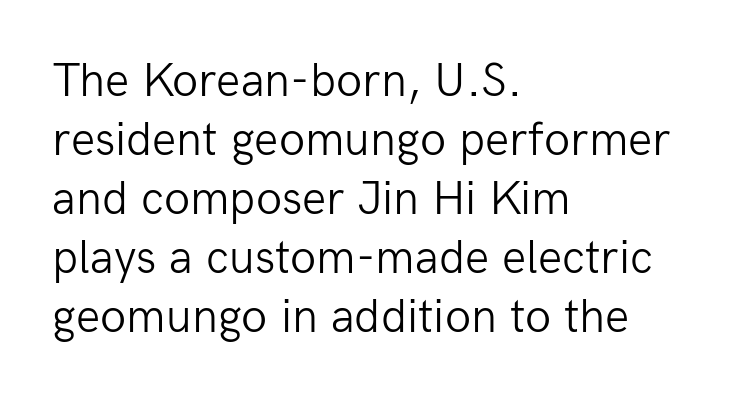
{"serif": "no", "italic": "no", "bold": "no", "weight": "light", "width": "normal", "stroke_contrast": "low", "x_height": "medium", "monospaced": "no", "underline": "no", "align": "left", "line_spacing_ratio": 1.23, "letter_spacing": "normal", "letter_spacing_em": 0.0, "glyph_px": 48}
